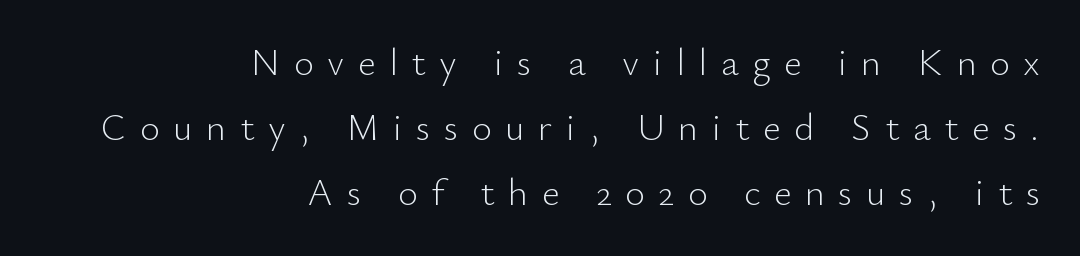
Where is the straight margin? On the right. Compared with a typical body face, this is equally light or lighter still. Just letters on the line, the space beneath them empty. Honestly, the letter spacing is so wide it's the main thing you notice.
